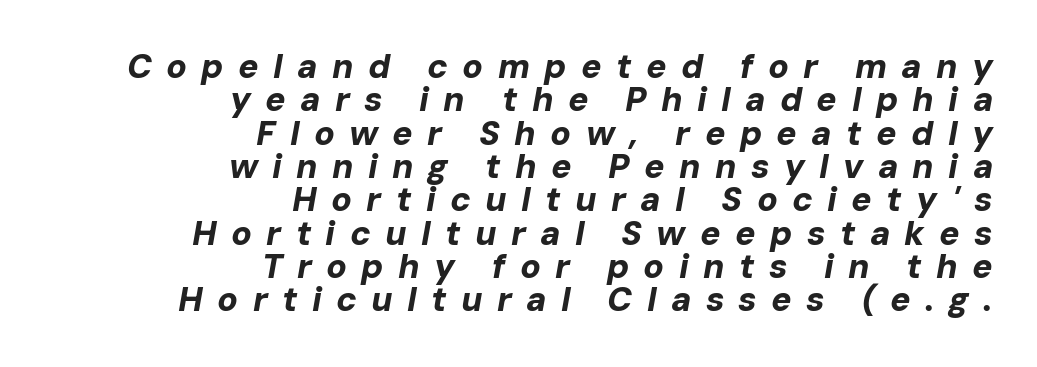
Leading: reduced. Visually the block forms a straight wall on the right and a jagged coastline on the left. This sample has the flowing, uneven cadence of proportional lettering. There's an unmistakable incline to the writing here. Thick stems and heavy bowls — unmistakably bold.
